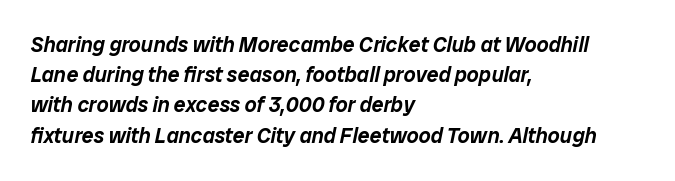
The image shows 21 px text type, italic (leaning right); set left-aligned, normal line spacing (1.44x), normal letter spacing, not underlined.
